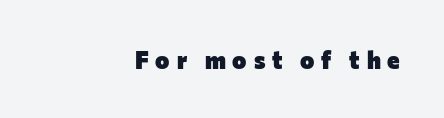
Students, note that the glyphs here are deliberately spaced far apart. The lettering holds an erect, upright posture throughout. Horizontal alignment here is rightward, an uncommon choice for prose. Typographic density is high because the face is bold. Letters rest on an invisible, unmarked baseline.
